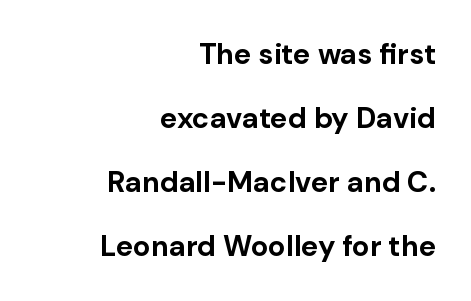
It's the straight-up-and-down kind of type. Proportional: the letters do not fall into vertical columns. Bare-footed words on every line. Each word holds together tightly as a unit, with standard inter-letter gaps. The rendering uses a bold face; every stroke is thick and dark. You can tell from the bare stems that sans-serif type was used.
